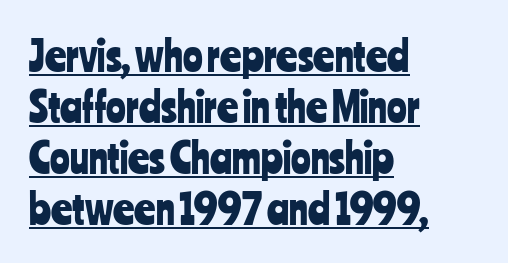
Q: Is the text italic (slanted)? A: No, it is upright.
Q: Is the typeface a serif or a sans-serif typeface? A: Sans-serif.
Q: Is the text underlined? A: Yes.
Q: How is the paragraph aligned? A: Left-aligned.
Q: Is the spacing between letters normal or unusually wide? A: Normal.
Q: Width (condensed, normal, or wide)? A: Condensed.
Q: Stroke contrast? A: Low.
Q: x-height? A: Medium.
Q: Monospaced? A: No.
